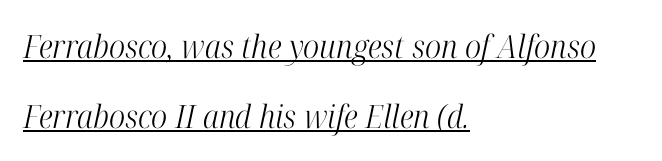
In terms of letterspacing, this is plain default setting. This sample trades compactness for vertical openness between lines. Slanted lettering throughout. Each letter keeps its own natural width here, so spacing adapts to shape.
